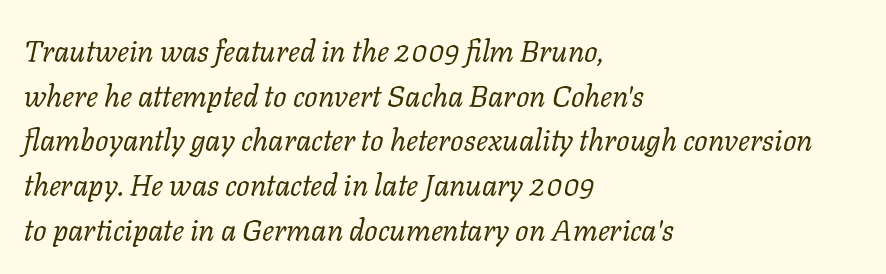
The image shows 30 px regular-weight serif type, italic (leaning right); set left-aligned, normal line spacing (1.49x), normal letter spacing, not underlined; low stroke contrast and a medium x-height.
